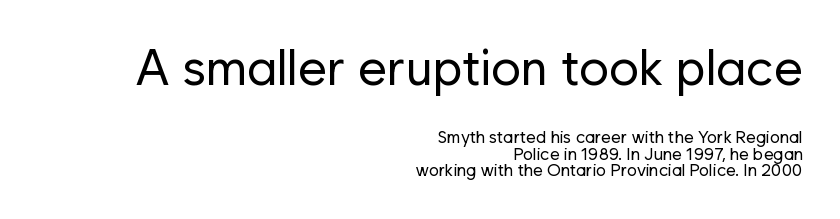
The face looks like a standard text weight, possibly lighter. Spacing verdict: proportional, widths tailored to each character. Vertical strokes here are truly vertical. Horizontal bands of white between lines are thin slivers. You get the large type first, then a drop to smaller type.
